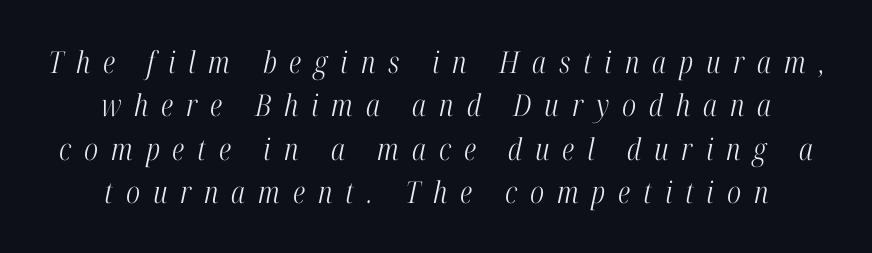
{"serif": "yes", "italic": "yes", "lean": "right", "slant_degrees": 12, "bold": "no", "weight": "light", "width": "condensed", "stroke_contrast": "high", "x_height": "medium", "monospaced": "no", "underline": "no", "align": "center", "line_spacing": "normal", "line_spacing_ratio": 1.45, "letter_spacing": "wide", "letter_spacing_em": 0.43, "glyph_px": 30}
